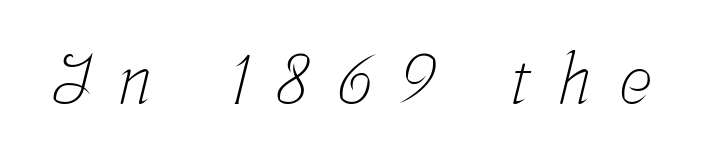
The image shows 69 px light, condensed serif type; set unusually wide letter spacing (+0.41 em), not underlined; low stroke contrast and a medium x-height.
